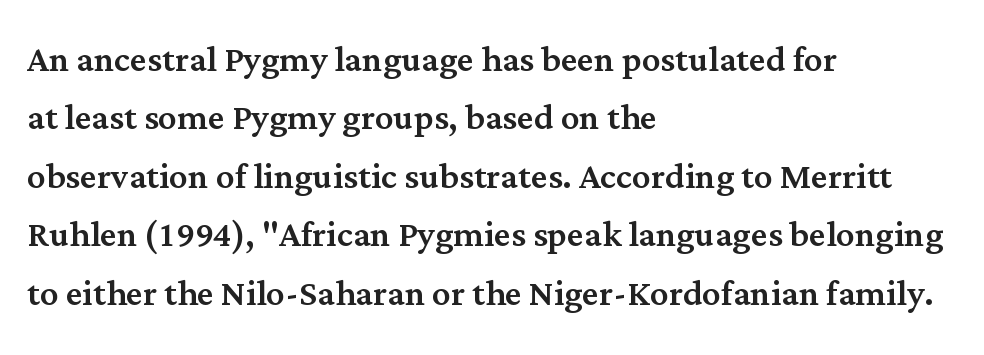
The image shows 46 px serif type, upright; set left-aligned, normal line spacing (1.27x), normal letter spacing, not underlined; medium stroke contrast and a medium x-height.
